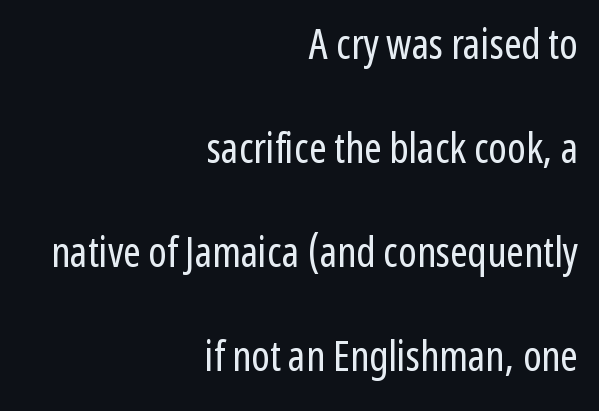
The image shows 42 px regular-weight, condensed sans-serif type, upright; set right-aligned, loose line spacing (2.48x), normal letter spacing, not underlined; low stroke contrast and a medium x-height.
